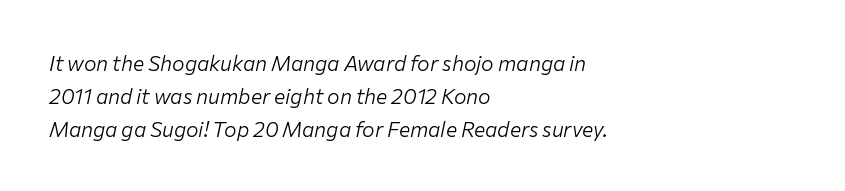
Q: Is the text bold? A: No.
Q: Is the text italic (slanted)? A: Yes, it leans right by about 12 degrees.
Q: Is the text underlined? A: No.
Q: How is the paragraph aligned? A: Left-aligned.
Q: Is the spacing between letters normal or unusually wide? A: Normal.
Q: Is the spacing between lines tight, normal or loose? A: Normal.
